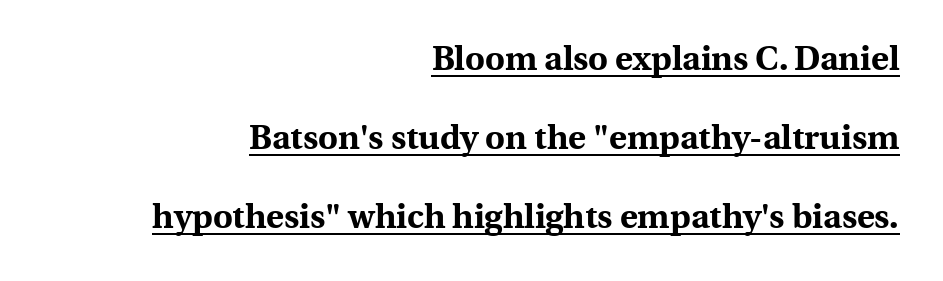
The image shows 34 px bold serif type, upright; set right-aligned, loose line spacing (2.32x), normal letter spacing, underlined; a medium x-height.
